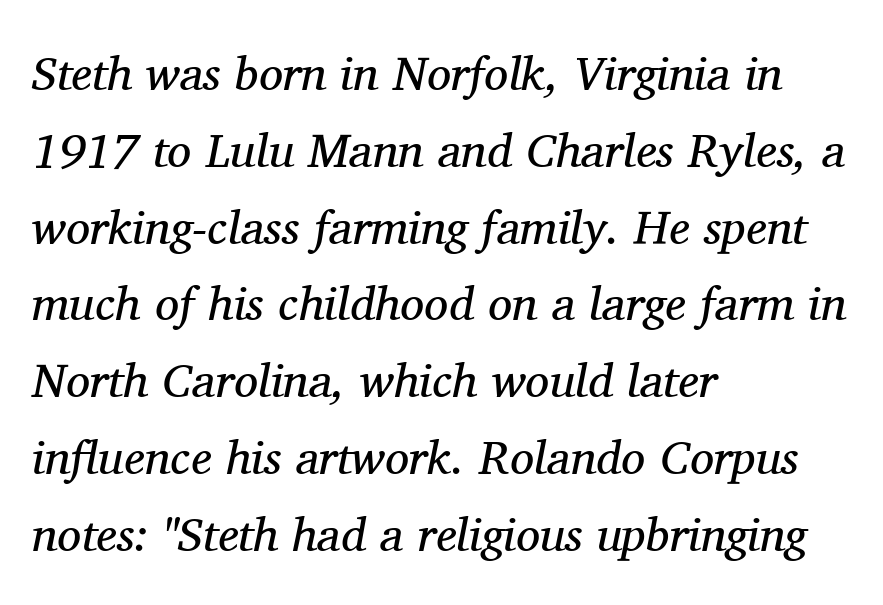
Q: Is the text bold? A: No.
Q: Is the text italic (slanted)? A: Yes, it leans right by about 11 degrees.
Q: Is the typeface a serif or a sans-serif typeface? A: Serif.
Q: Is the text underlined? A: No.
Q: How is the paragraph aligned? A: Left-aligned.
Q: Is the spacing between letters normal or unusually wide? A: Normal.
Q: Is the spacing between lines tight, normal or loose? A: Normal.
Q: Width (condensed, normal, or wide)? A: Normal.
Q: Stroke contrast? A: Medium.
Q: x-height? A: Medium.
Q: Monospaced? A: No.
